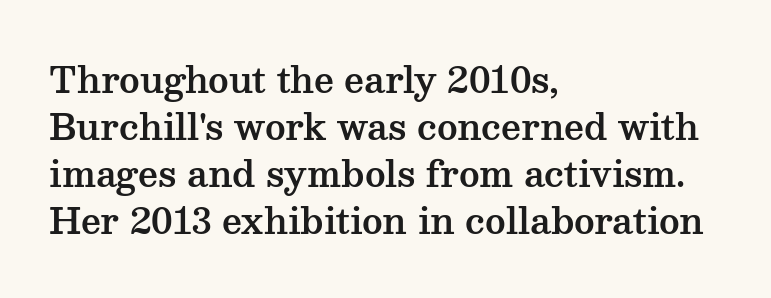
The image shows 35 px wide serif type, upright; set left-aligned, normal line spacing (1.34x), normal letter spacing, not underlined; medium stroke contrast and a medium x-height.
